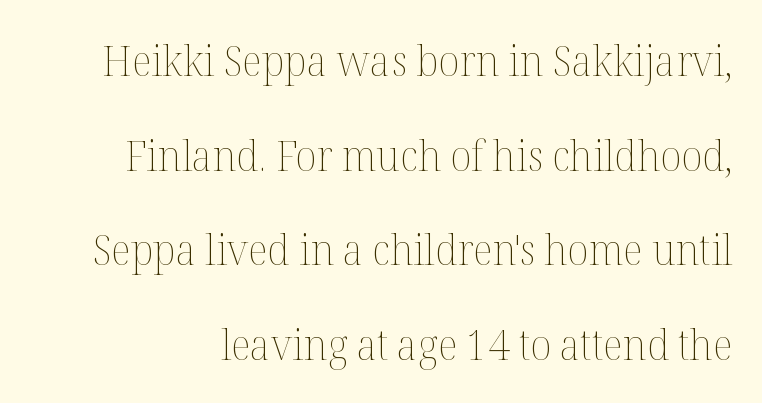
{"italic": "no", "bold": "no", "weight": "thin", "width": "normal", "stroke_contrast": "medium", "x_height": "medium", "monospaced": "no", "underline": "no", "line_spacing": "loose", "line_spacing_ratio": 2.2, "letter_spacing": "normal", "letter_spacing_em": 0.0, "glyph_px": 43}
